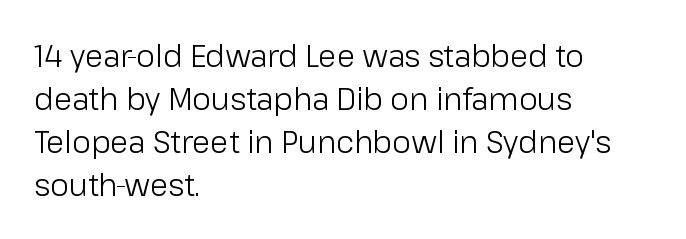
{"serif": "no", "italic": "no", "bold": "no", "weight": "light", "width": "normal", "stroke_contrast": "low", "x_height": "medium", "monospaced": "no", "underline": "no", "align": "left", "line_spacing": "normal", "line_spacing_ratio": 1.43, "letter_spacing": "normal", "letter_spacing_em": 0.0, "glyph_px": 30}
